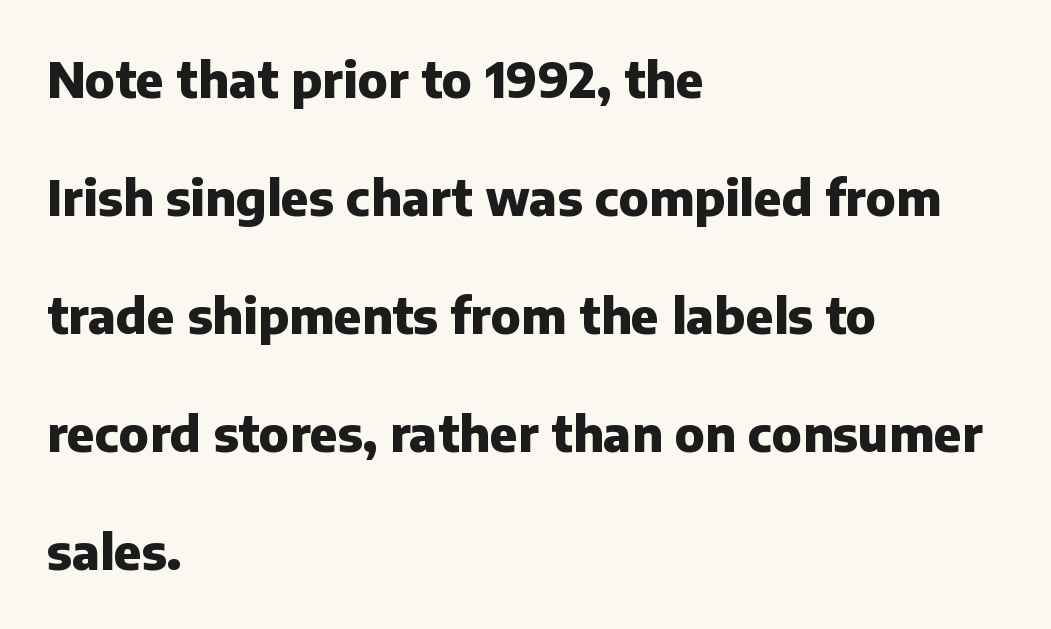
Q: Is the text bold? A: Yes.
Q: Is the text italic (slanted)? A: No, it is upright.
Q: Is the typeface a serif or a sans-serif typeface? A: Sans-serif.
Q: Is the text underlined? A: No.
Q: How is the paragraph aligned? A: Left-aligned.
Q: Is the spacing between letters normal or unusually wide? A: Normal.
Q: Is the spacing between lines tight, normal or loose? A: Loose.
Q: Width (condensed, normal, or wide)? A: Normal.
Q: Stroke contrast? A: Low.
Q: x-height? A: Medium.
Q: Monospaced? A: No.
